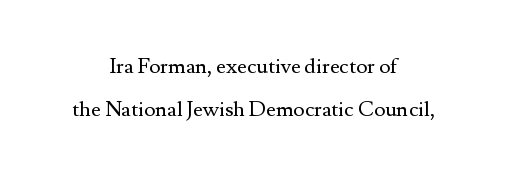
The image shows 21 px text type, upright; set centered, loose line spacing (2.04x), normal letter spacing, not underlined.
